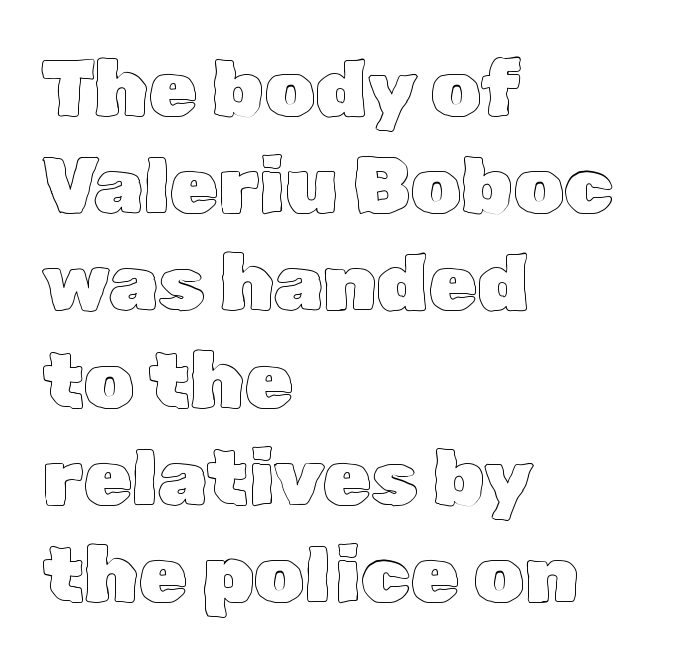
The words here are not underlined. Every stem runs plumb, perpendicular to the baseline. The type is set solid horizontally, with unmodified tracking. These lines stack with their left ends in a neat column. Varying glyph widths throughout — classic text-font behaviour.
